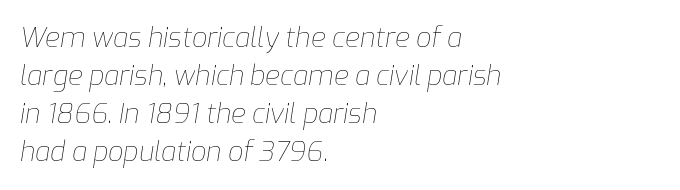
The specimen reads as italic at a glance. Successive baselines arrive at the customary interval. Nothing heavy about these letters — not bold at all. Any mark beneath the type? The region is blank. This rendering uses left alignment, leaving the right contour irregular. The rendering keeps characters at their native spacing.
